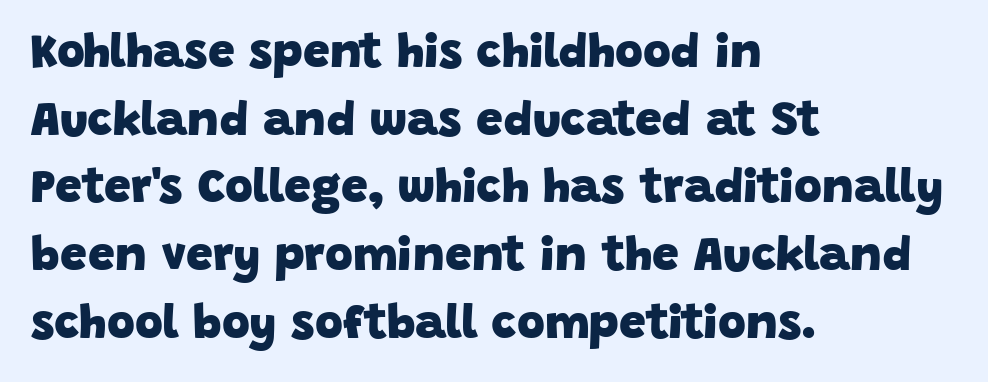
{"serif": "no", "bold": "yes", "weight": "heavy", "width": "normal", "stroke_contrast": "low", "x_height": "large", "monospaced": "no", "underline": "no", "align": "left", "line_spacing": "normal", "line_spacing_ratio": 1.41, "letter_spacing": "normal", "letter_spacing_em": 0.0, "glyph_px": 48}
